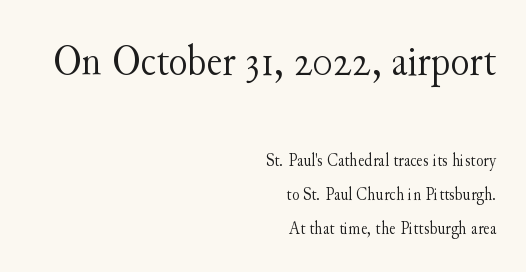
The image shows 44 px light serif type, upright; set right-aligned, line spacing 1.87x, normal letter spacing, not underlined; the first (top) block is 2.44x larger; medium stroke contrast and a small x-height.
